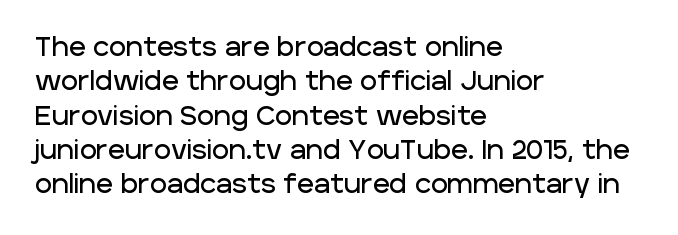
Q: Is the text italic (slanted)? A: No, it is upright.
Q: Is the text underlined? A: No.
Q: How is the paragraph aligned? A: Left-aligned.
Q: Is the spacing between letters normal or unusually wide? A: Normal.
Q: Is the spacing between lines tight, normal or loose? A: Normal.
